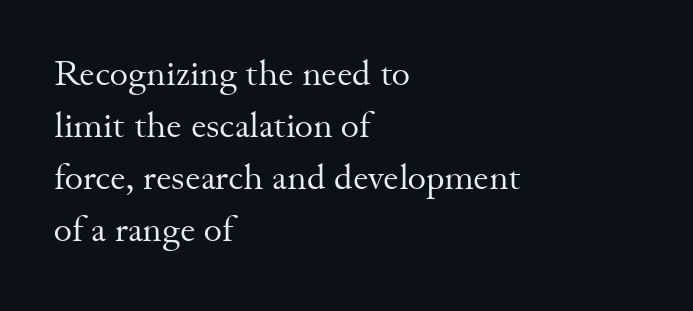
{"serif": "yes", "italic": "no", "bold": "no", "weight": "regular", "width": "normal", "stroke_contrast": "medium", "x_height": "small", "monospaced": "no", "underline": "no", "align": "left", "line_spacing": "normal", "line_spacing_ratio": 1.49, "letter_spacing": "normal", "letter_spacing_em": 0.0, "glyph_px": 35}
